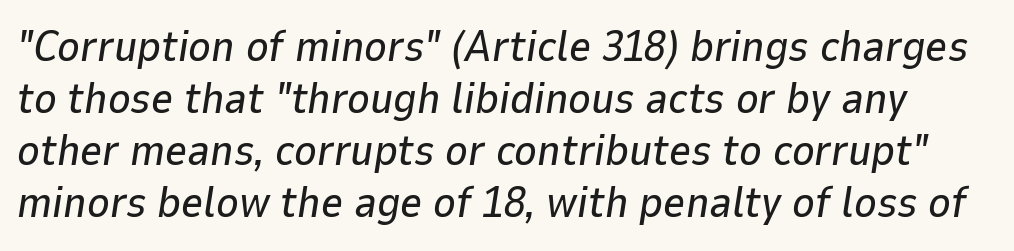
{"italic": "yes", "lean": "right", "slant_degrees": 9, "width": "normal", "stroke_contrast": "low", "x_height": "medium", "monospaced": "no", "underline": "no", "line_spacing_ratio": 1.21, "letter_spacing": "normal", "letter_spacing_em": 0.0, "glyph_px": 43}
